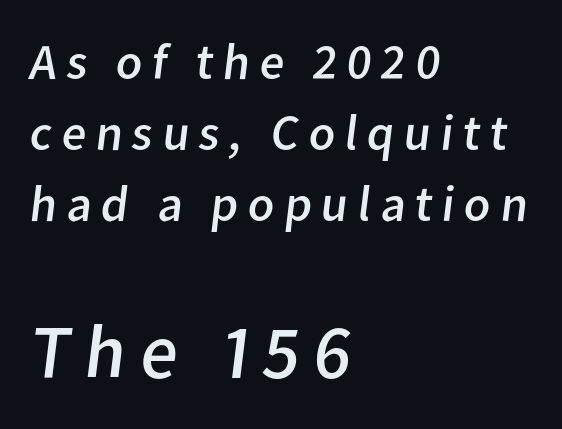
Q: Is the text bold? A: No.
Q: Is the typeface a serif or a sans-serif typeface? A: Sans-serif.
Q: Is the text underlined? A: No.
Q: How is the paragraph aligned? A: Left-aligned.
Q: Is the spacing between lines tight, normal or loose? A: Normal.
Q: Which block of text is set in a larger size, the first (top) or the second (bottom)? A: The second (bottom) one.
Q: Width (condensed, normal, or wide)? A: Normal.
Q: Stroke contrast? A: Low.
Q: x-height? A: Medium.
Q: Monospaced? A: No.
